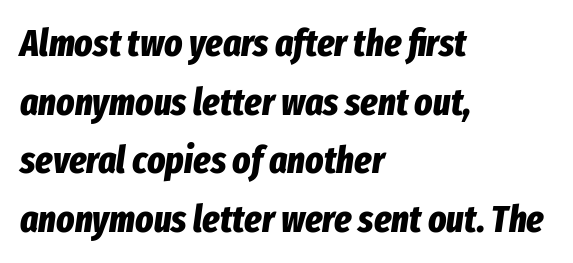
Q: Is the text bold? A: Yes.
Q: Is the text italic (slanted)? A: Yes, it leans right by about 8 degrees.
Q: Is the text underlined? A: No.
Q: How is the paragraph aligned? A: Left-aligned.
Q: Is the spacing between letters normal or unusually wide? A: Normal.
Q: Is the spacing between lines tight, normal or loose? A: Normal.
Q: Width (condensed, normal, or wide)? A: Condensed.
Q: Stroke contrast? A: Low.
Q: x-height? A: Medium.
Q: Monospaced? A: No.
